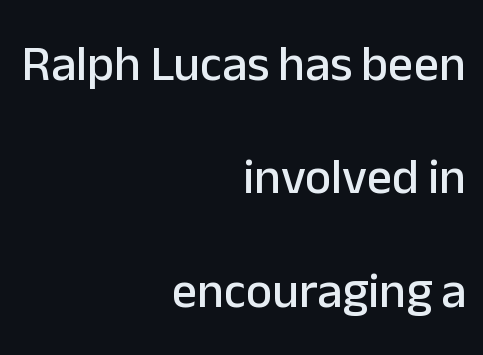
This rendering features lettering with no underline. The typesetter chose a ragged-left arrangement here. Every character sits straight up, as roman type does. Do the characters align in a grid? No, the font is proportional. The glyphs in this specimen are sans serif.
